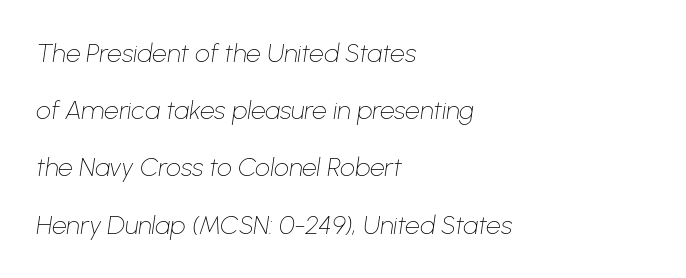
{"italic": "yes", "lean": "right", "slant_degrees": 8, "bold": "no", "underline": "no", "align": "left", "line_spacing": "loose", "line_spacing_ratio": 2.2, "letter_spacing": "normal", "letter_spacing_em": 0.0, "glyph_px": 26}
